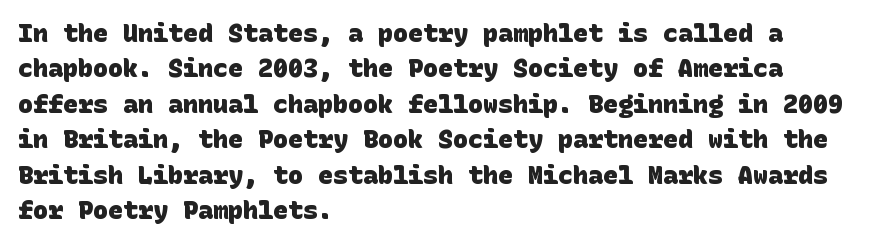
The passage is arranged the way most books set body copy — flush left. Letter spacing: default. A dark, heavy texture on the line: the type is bold. Leading: standard.
